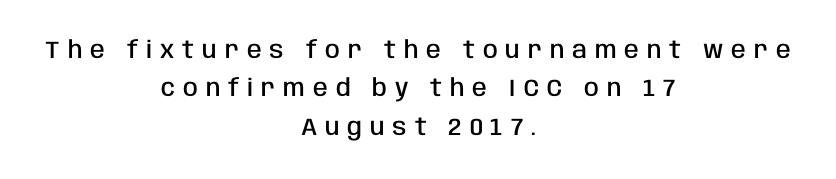
Q: Is the text bold? A: Semi-bold.
Q: Is the text italic (slanted)? A: No, it is upright.
Q: Is the text underlined? A: No.
Q: How is the paragraph aligned? A: Centered.
Q: Is the spacing between letters normal or unusually wide? A: Unusually wide.
Q: Is the spacing between lines tight, normal or loose? A: Normal.
